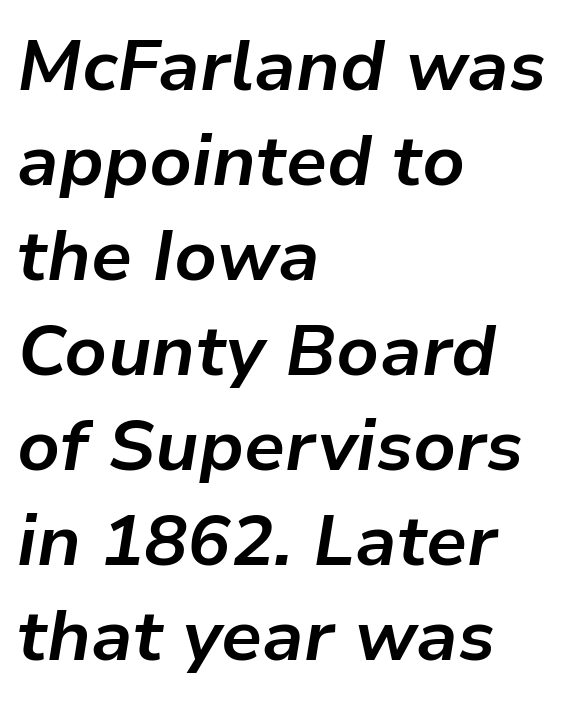
Observe the lean: these are italic letterforms. The face used here is proportionally spaced, like ordinary book or web type. Look at the tracking — it's just the regular setting, nothing added. Where is the straight margin? On the left. A typesetter would call this leading conventional body-copy spacing. A clean baseline with only descenders dipping below it.
